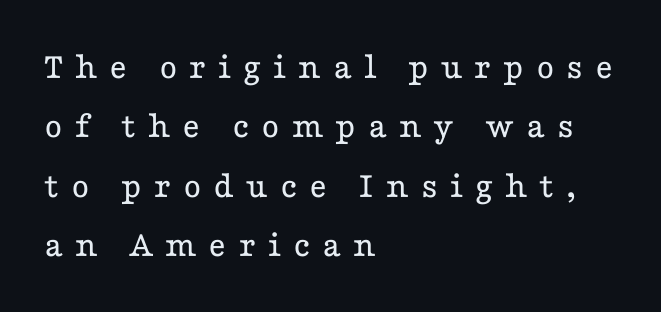
The image shows 38 px regular-weight, wide serif type, upright; set left-aligned, normal line spacing (1.56x), unusually wide letter spacing (+0.31 em), not underlined; low stroke contrast and a medium x-height.
